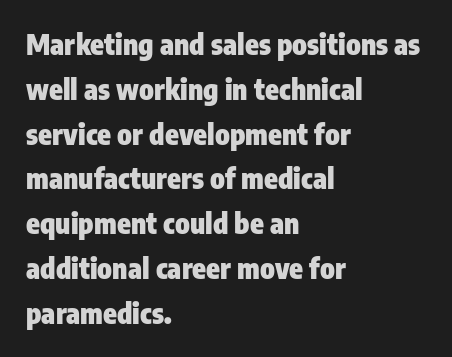
{"serif": "no", "italic": "no", "bold": "yes", "weight": "heavy", "width": "condensed", "stroke_contrast": "low", "x_height": "medium", "monospaced": "no", "underline": "no", "align": "left", "line_spacing": "normal", "line_spacing_ratio": 1.6, "letter_spacing": "normal", "letter_spacing_em": 0.0, "glyph_px": 28}
